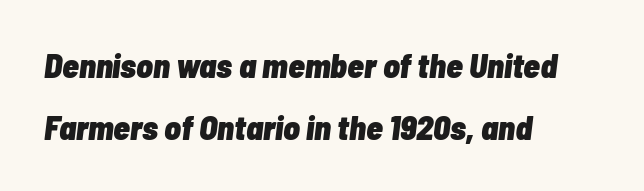
Short note: letters normally spaced. One-word summary of the alignment: left. Each glyph is drawn with heavy, bold strokes. You could not count columns in this text — the font is proportionally spaced. The string is rendered with underlining switched off.
